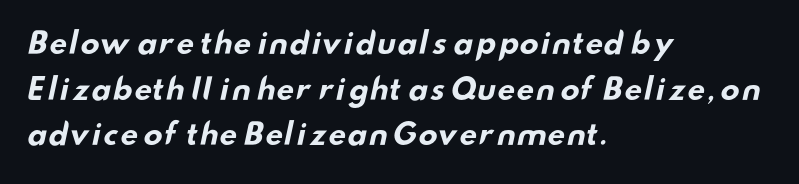
The image shows 29 px bold, wide sans-serif type; set left-aligned, normal line spacing (1.57x), normal letter spacing, not underlined; low stroke contrast and a small x-height.
